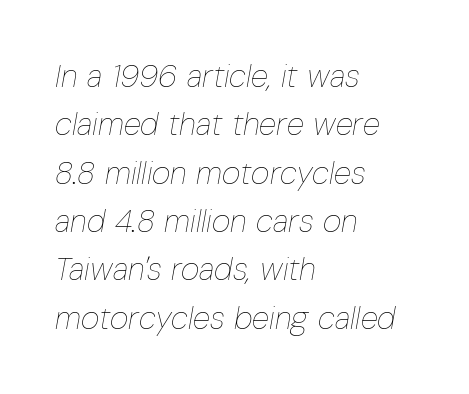
{"italic": "yes", "lean": "right", "slant_degrees": 10, "bold": "no", "weight": "thin", "width": "condensed", "stroke_contrast": "low", "x_height": "medium", "monospaced": "no", "underline": "no", "align": "left", "line_spacing": "normal", "line_spacing_ratio": 1.51, "letter_spacing": "normal", "letter_spacing_em": 0.0, "glyph_px": 32}
